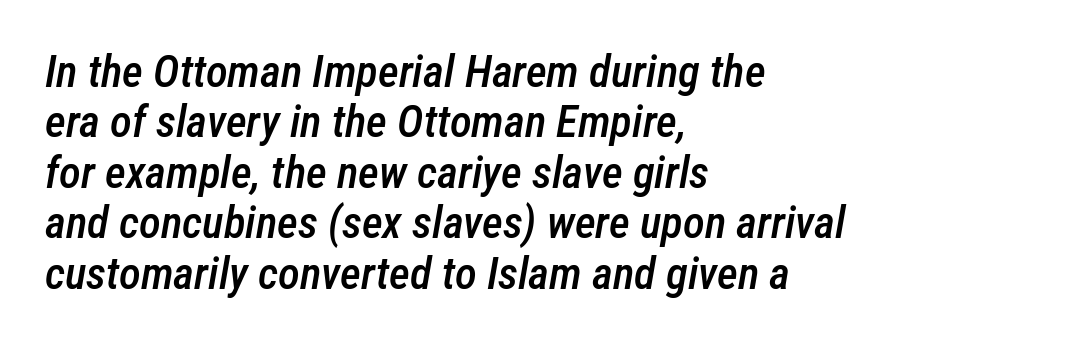
Q: Is the text bold? A: Semi-bold.
Q: Is the text italic (slanted)? A: Yes, it leans right by about 12 degrees.
Q: Is the text underlined? A: No.
Q: How is the paragraph aligned? A: Left-aligned.
Q: Is the spacing between letters normal or unusually wide? A: Normal.
Q: Is the spacing between lines tight, normal or loose? A: Tight.
Q: Width (condensed, normal, or wide)? A: Condensed.
Q: Stroke contrast? A: Low.
Q: x-height? A: Medium.
Q: Monospaced? A: No.
